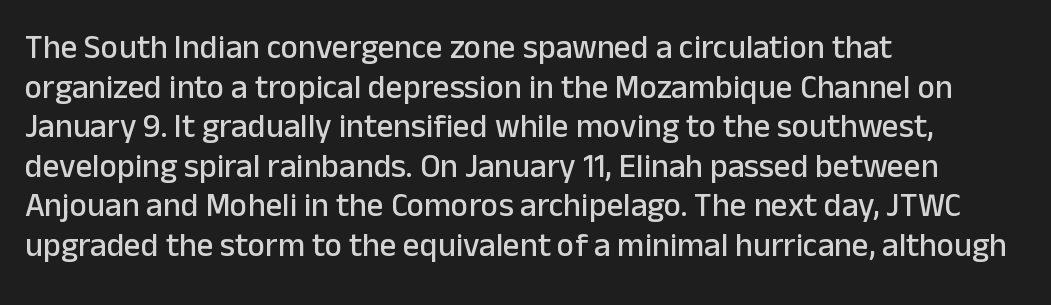
Q: Is the text italic (slanted)? A: No, it is upright.
Q: Is the typeface a serif or a sans-serif typeface? A: Sans-serif.
Q: Is the text underlined? A: No.
Q: How is the paragraph aligned? A: Left-aligned.
Q: Is the spacing between letters normal or unusually wide? A: Normal.
Q: Width (condensed, normal, or wide)? A: Normal.
Q: Stroke contrast? A: Low.
Q: x-height? A: Medium.
Q: Monospaced? A: No.
